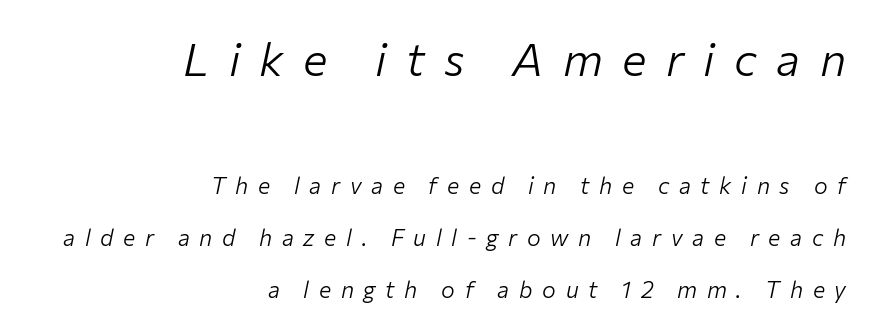
The image shows 46 px light type, italic (leaning right); set right-aligned, loose line spacing (2.26x), unusually wide letter spacing (+0.42 em), not underlined; the first (top) block is 2.0x larger; low stroke contrast and a medium x-height.
